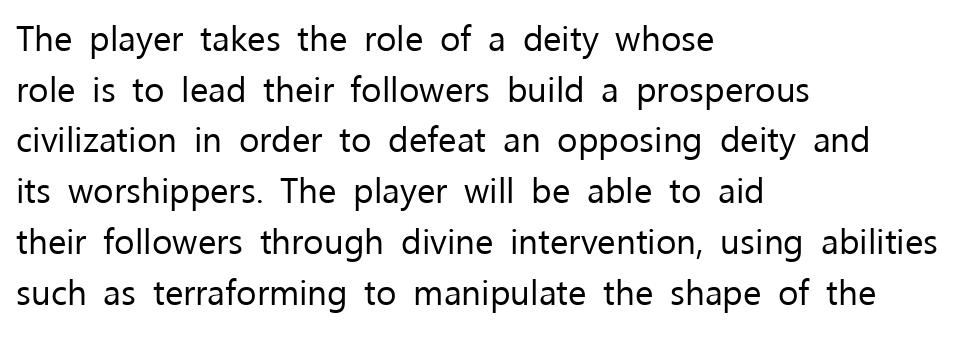
This sample uses an upright cut, with every glyph sitting square on the baseline. The strokes are not fattened; the text isn't bold. The words here are not underlined. Does the type have serifs? No, each stem ends abruptly.
